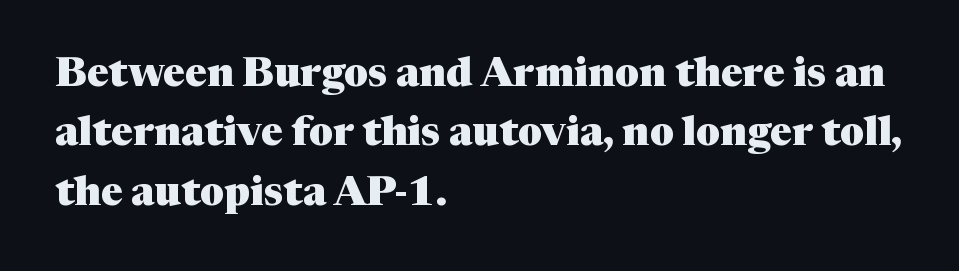
Each letter's strokes conclude with small projecting serifs. Does the leading feel generous? No, just average. The string is rendered with underlining switched off. On the weight axis this lands at bold, roughly 700. Posture: upright roman.
